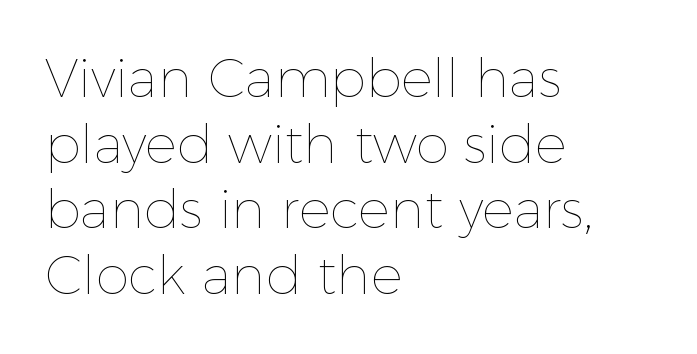
{"italic": "no", "bold": "no", "weight": "thin", "width": "normal", "x_height": "medium", "monospaced": "no", "underline": "no", "align": "left", "line_spacing_ratio": 1.24, "letter_spacing": "normal", "letter_spacing_em": 0.0, "glyph_px": 53}
